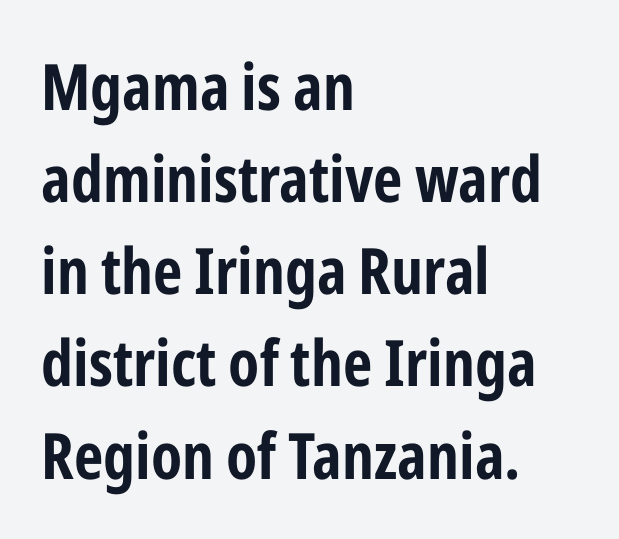
The image shows 64 px condensed sans-serif type, upright; set left-aligned, normal line spacing (1.44x), normal letter spacing, not underlined; low stroke contrast and a medium x-height.
